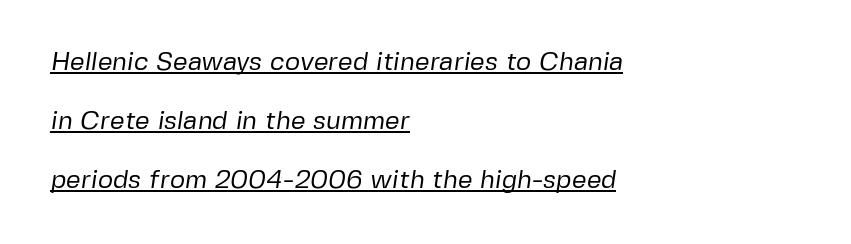
The image shows 26 px text type; set left-aligned, loose line spacing (2.26x), normal letter spacing, underlined.
